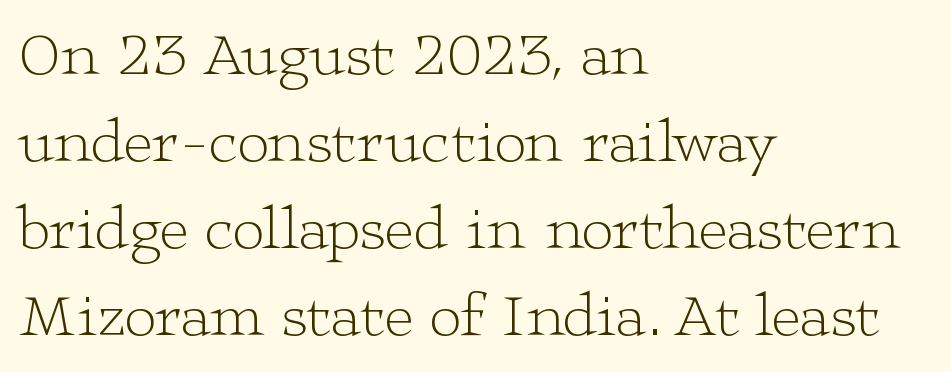
Q: Is the text bold? A: No.
Q: Is the text italic (slanted)? A: No, it is upright.
Q: Is the typeface a serif or a sans-serif typeface? A: Serif.
Q: Is the text underlined? A: No.
Q: How is the paragraph aligned? A: Left-aligned.
Q: Is the spacing between letters normal or unusually wide? A: Normal.
Q: Is the spacing between lines tight, normal or loose? A: Normal.
Q: Width (condensed, normal, or wide)? A: Wide.
Q: Stroke contrast? A: Low.
Q: x-height? A: Medium.
Q: Monospaced? A: No.
